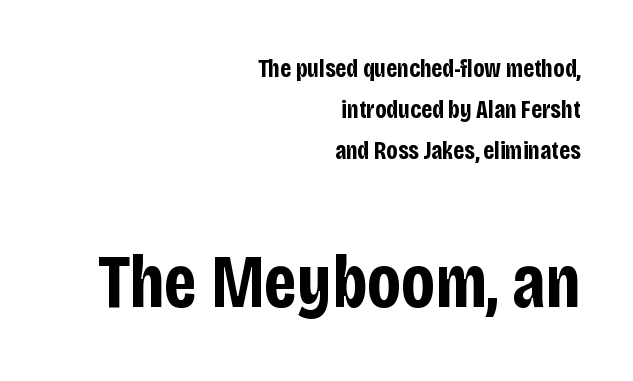
The image shows 75 px bold, condensed sans-serif type, upright; set right-aligned, normal line spacing (1.65x), normal letter spacing, not underlined; the second (bottom) block is 3.0x larger; low stroke contrast and a large x-height.
